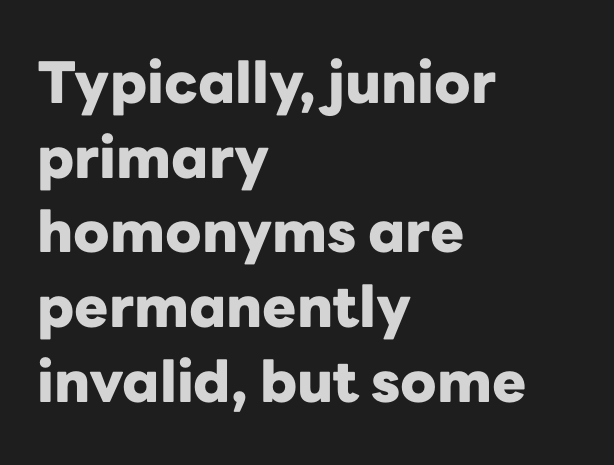
The image shows 57 px heavy sans-serif type, upright; set left-aligned, normal line spacing (1.31x), normal letter spacing, not underlined; low stroke contrast and a medium x-height.
